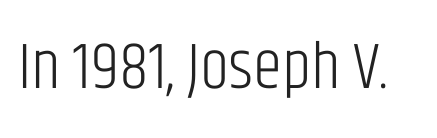
The image shows 66 px light, condensed sans-serif type, upright; set normal letter spacing, not underlined; low stroke contrast and a large x-height.
